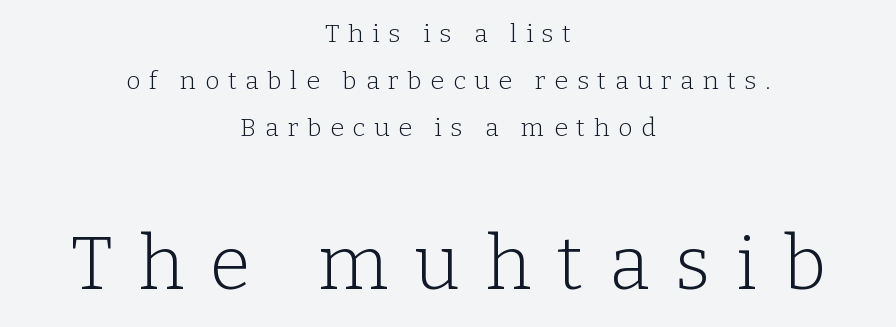
{"serif": "yes", "italic": "no", "bold": "no", "weight": "light", "width": "normal", "stroke_contrast": "low", "x_height": "medium", "monospaced": "no", "underline": "no", "align": "center", "line_spacing_ratio": 1.89, "letter_spacing": "wide", "letter_spacing_em": 0.35, "larger_block": "second", "size_ratio": 2.96, "glyph_px": 74}
